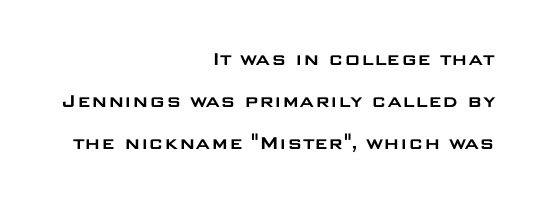
Does extra space separate the letters? No, they use regular spacing. Horizontally, the lines are justified to the trailing edge only. You could fit nearly another row in the gap between these rows. Is there any slant? The stems are plumb. Letters rest on an invisible, unmarked baseline.
